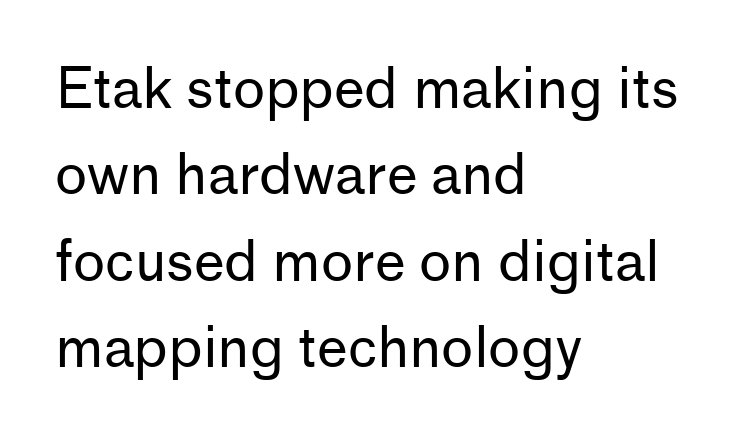
The image shows 55 px regular-weight sans-serif type, upright; set left-aligned, normal line spacing (1.57x), normal letter spacing, not underlined; low stroke contrast and a medium x-height.
